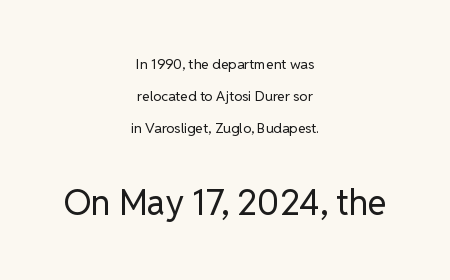
{"serif": "no", "italic": "no", "bold": "no", "weight": "regular", "width": "normal", "stroke_contrast": "low", "x_height": "medium", "monospaced": "no", "underline": "no", "align": "center", "line_spacing": "loose", "line_spacing_ratio": 2.3, "letter_spacing": "normal", "letter_spacing_em": 0.0, "larger_block": "second", "size_ratio": 2.5, "glyph_px": 35}
